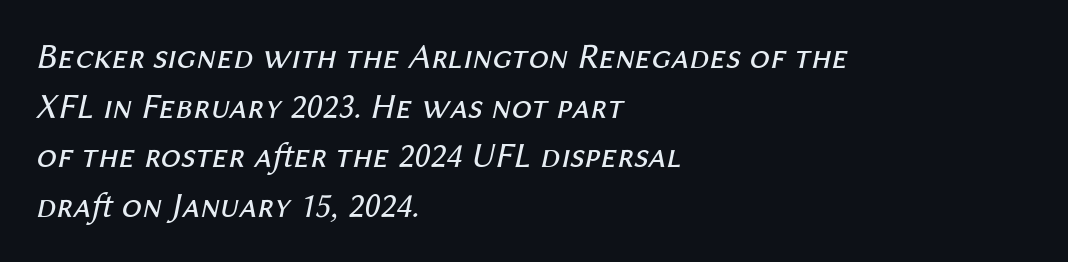
Q: Is the text bold? A: No.
Q: Is the text italic (slanted)? A: Yes, it leans right by about 12 degrees.
Q: Is the text underlined? A: No.
Q: How is the paragraph aligned? A: Left-aligned.
Q: Is the spacing between letters normal or unusually wide? A: Normal.
Q: Is the spacing between lines tight, normal or loose? A: Normal.
Q: Width (condensed, normal, or wide)? A: Normal.
Q: Stroke contrast? A: Medium.
Q: x-height? A: Medium.
Q: Monospaced? A: No.
